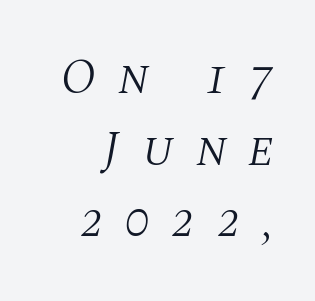
The words here are not underlined. Characters follow at a spacing far wider than the type designer built in. Think of a printed novel: that variable character pitch is what you see here. What kind of face is this? One with serifs. Each line ends at the same right margin while the left side varies. Slanted lettering throughout.
